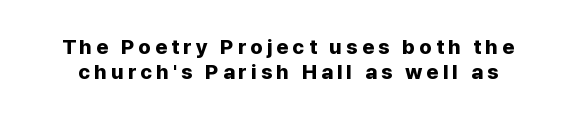
The image shows 21 px bold type, upright; set line spacing 1.21x, not underlined.
